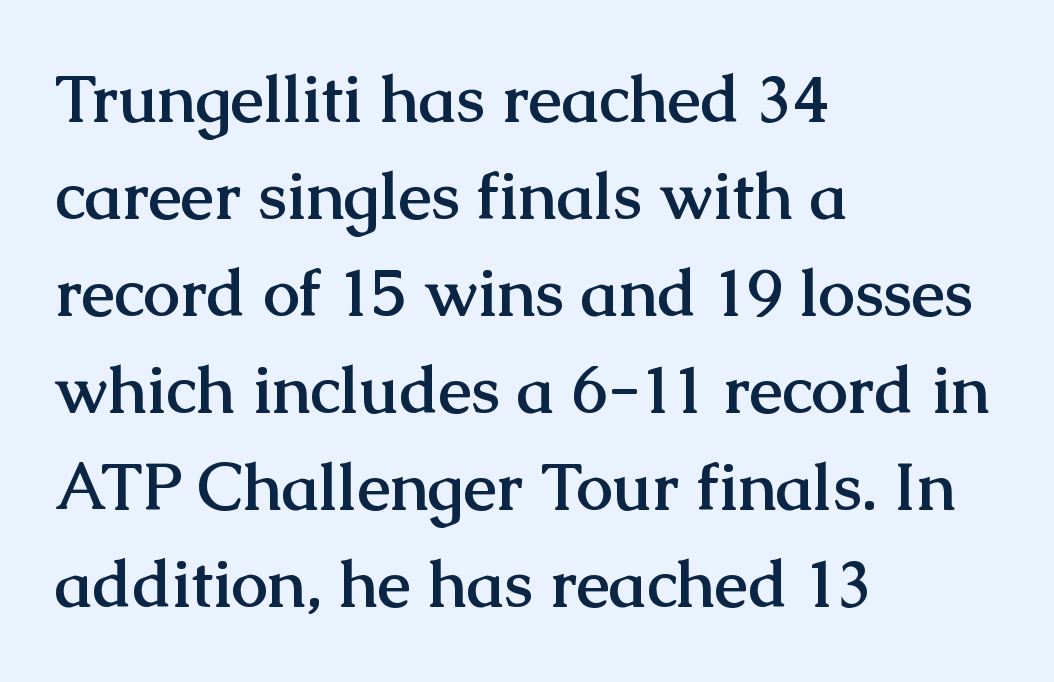
Q: Is the text bold? A: Yes.
Q: Is the text italic (slanted)? A: No, it is upright.
Q: Is the typeface a serif or a sans-serif typeface? A: Serif.
Q: Is the text underlined? A: No.
Q: How is the paragraph aligned? A: Left-aligned.
Q: Is the spacing between letters normal or unusually wide? A: Normal.
Q: Is the spacing between lines tight, normal or loose? A: Normal.
Q: Width (condensed, normal, or wide)? A: Normal.
Q: Stroke contrast? A: Medium.
Q: x-height? A: Medium.
Q: Monospaced? A: No.
